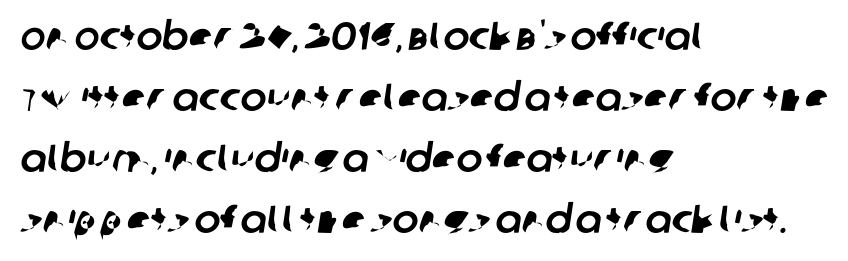
Line spacing here is normal. The ragged edge is on the right, which tells us the setting is flush left. Check under the words: just untouched page. Note: no serifs on the glyphs.
